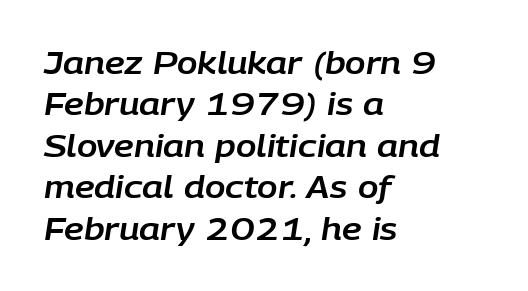
Q: Is the text italic (slanted)? A: Yes, it leans right by about 9 degrees.
Q: Is the text underlined? A: No.
Q: How is the paragraph aligned? A: Left-aligned.
Q: Is the spacing between letters normal or unusually wide? A: Normal.
Q: Is the spacing between lines tight, normal or loose? A: Normal.
Q: Width (condensed, normal, or wide)? A: Normal.
Q: Stroke contrast? A: Low.
Q: x-height? A: Large.
Q: Monospaced? A: No.
